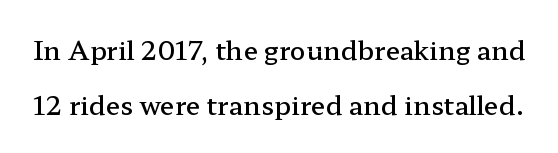
The image shows 26 px text type, upright; set loose line spacing (2.12x), normal letter spacing, not underlined.
